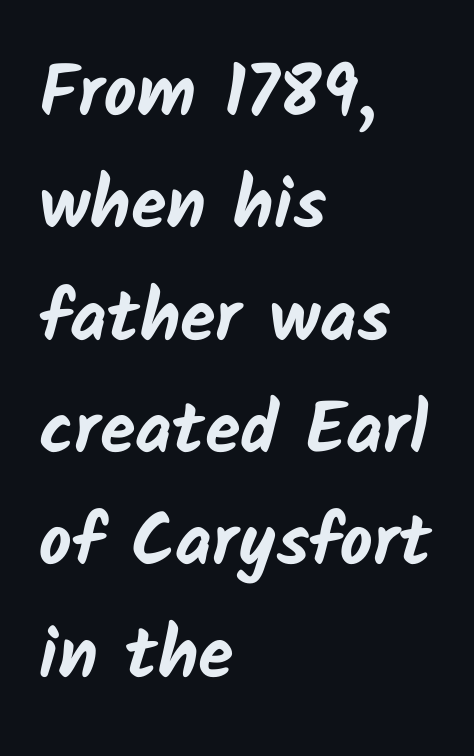
The letters sit at their default tracking, neither squeezed nor spread. Varying glyph widths throughout — classic text-font behaviour. This sample uses a sans-serif face. Clear beneath every line of the passage. In terms of weight, the rendering is a true, heavy bold. Regular leading.
